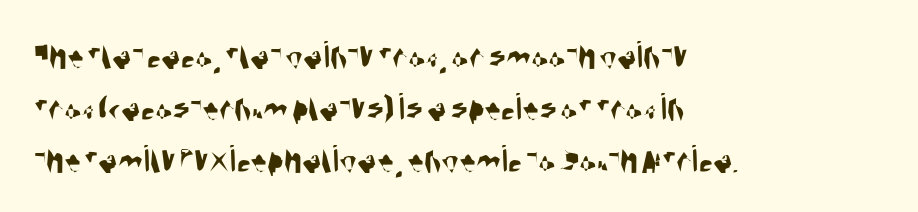
{"serif": "no", "width": "condensed", "stroke_contrast": "medium", "x_height": "large", "monospaced": "no", "underline": "no", "align": "left", "line_spacing": "normal", "line_spacing_ratio": 1.3, "letter_spacing": "normal", "letter_spacing_em": 0.0, "glyph_px": 40}
